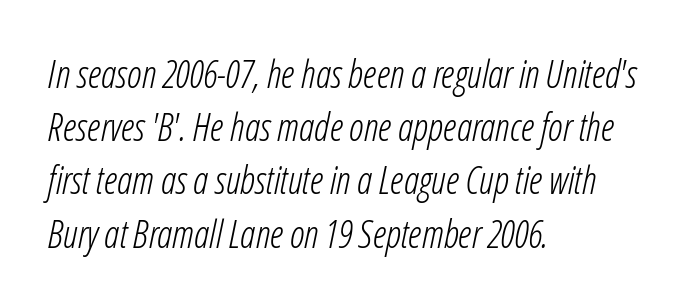
{"italic": "yes", "lean": "right", "slant_degrees": 12, "bold": "no", "weight": "light", "width": "condensed", "stroke_contrast": "low", "x_height": "medium", "monospaced": "no", "underline": "no", "align": "left", "line_spacing": "normal", "line_spacing_ratio": 1.4, "letter_spacing": "normal", "letter_spacing_em": 0.0, "glyph_px": 38}
